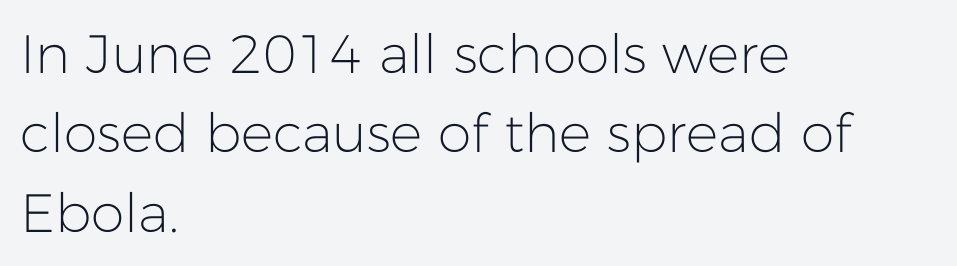
Plain, unruled lines of type. This is not heavy type; no bold has been used. Quick note: not italic, upright. Each letter keeps its own natural width here, so spacing adapts to shape. Each line starts at the same left margin while the right side varies.
